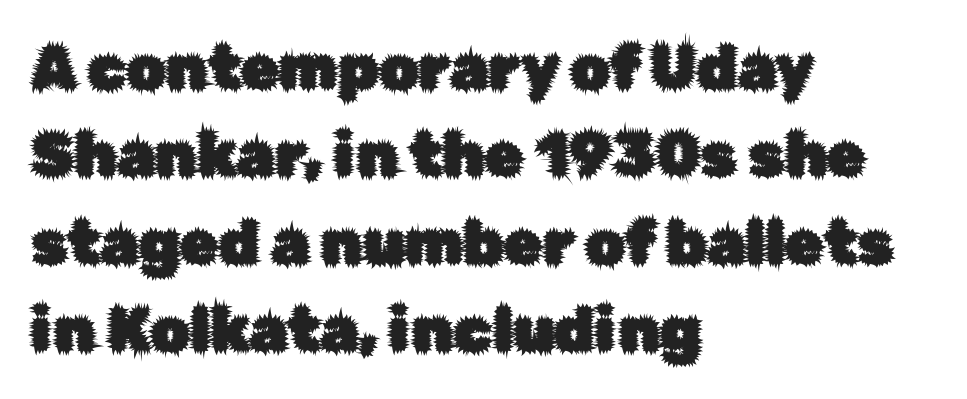
Q: Is the text italic (slanted)? A: No, it is upright.
Q: Is the typeface a serif or a sans-serif typeface? A: Sans-serif.
Q: Is the text underlined? A: No.
Q: How is the paragraph aligned? A: Left-aligned.
Q: Is the spacing between letters normal or unusually wide? A: Normal.
Q: Is the spacing between lines tight, normal or loose? A: Normal.
Q: Width (condensed, normal, or wide)? A: Normal.
Q: Stroke contrast? A: Low.
Q: x-height? A: Medium.
Q: Monospaced? A: No.
